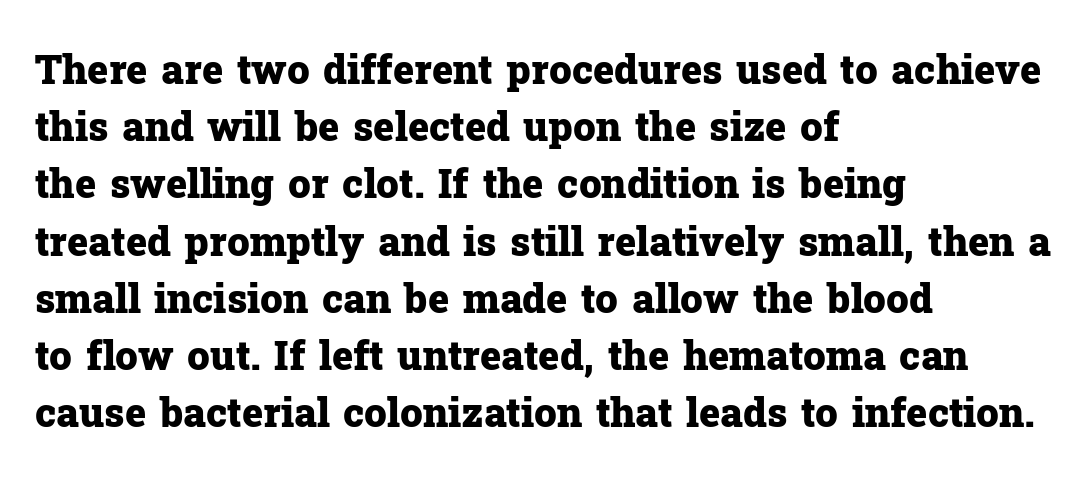
Q: Is the text bold? A: Yes.
Q: Is the text italic (slanted)? A: No, it is upright.
Q: Is the typeface a serif or a sans-serif typeface? A: Serif.
Q: Is the text underlined? A: No.
Q: How is the paragraph aligned? A: Left-aligned.
Q: Is the spacing between letters normal or unusually wide? A: Normal.
Q: Is the spacing between lines tight, normal or loose? A: Normal.
Q: Width (condensed, normal, or wide)? A: Normal.
Q: Stroke contrast? A: Low.
Q: x-height? A: Medium.
Q: Monospaced? A: No.
